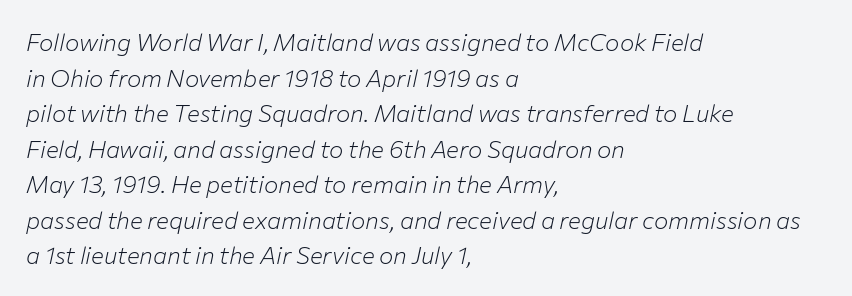
Letters rest on an invisible, unmarked baseline. Quick note: interline space is typical. Posture: slanted. The passage is arranged the way most books set body copy — flush left. Is the stroke heavy? The answer is a plain regular-or-lighter.
